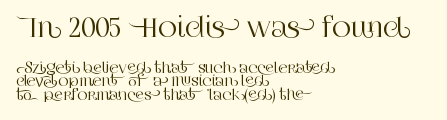
{"italic": "no", "underline": "no", "align": "left", "line_spacing": "tight", "line_spacing_ratio": 0.96, "letter_spacing": "normal", "letter_spacing_em": 0.0, "larger_block": "first", "size_ratio": 1.86, "glyph_px": 26}
